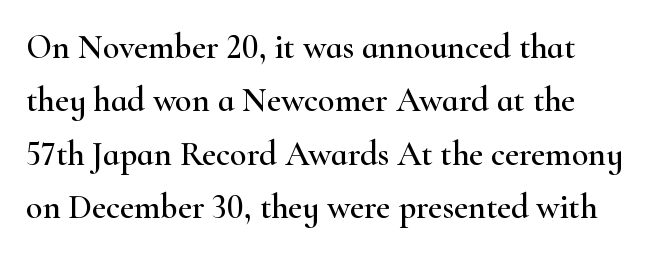
Quick note: underline off. Tracking value appears to be zero — textbook default spacing. All the whitespace from short lines collects on the right. The characters display serif detailing at their extremities. The face used here is proportionally spaced, like ordinary book or web type. The axis of the letterforms is exactly vertical.
